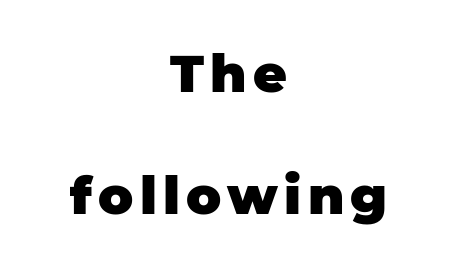
{"serif": "no", "italic": "no", "bold": "yes", "weight": "heavy", "width": "normal", "stroke_contrast": "low", "x_height": "large", "monospaced": "no", "underline": "no", "align": "center", "line_spacing": "loose", "line_spacing_ratio": 2.34, "glyph_px": 52}
